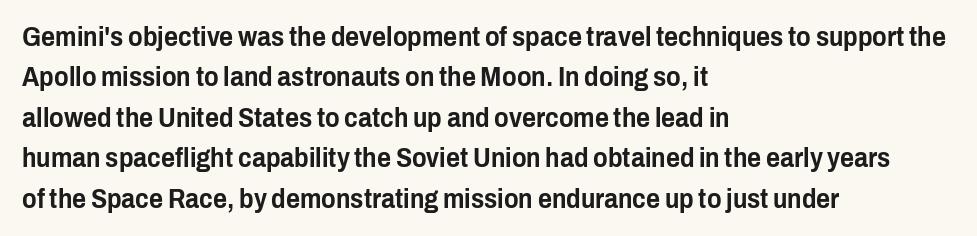
{"italic": "no", "underline": "no", "align": "left", "line_spacing": "normal", "line_spacing_ratio": 1.5, "letter_spacing": "normal", "letter_spacing_em": 0.0, "glyph_px": 27}
